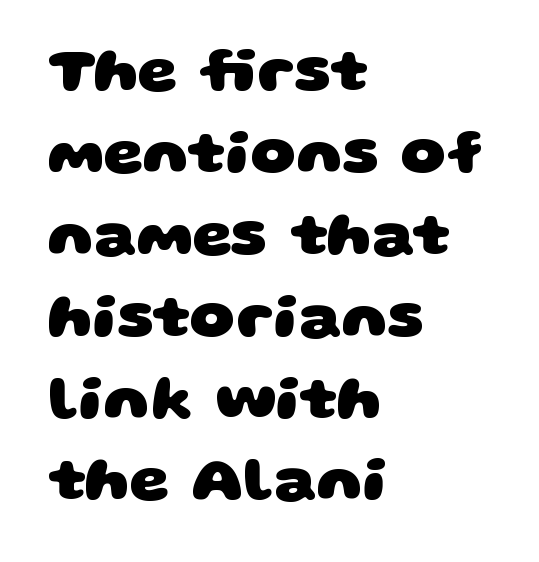
Q: Is the text bold? A: Yes.
Q: Is the typeface a serif or a sans-serif typeface? A: Sans-serif.
Q: Is the text underlined? A: No.
Q: How is the paragraph aligned? A: Left-aligned.
Q: Is the spacing between letters normal or unusually wide? A: Normal.
Q: Is the spacing between lines tight, normal or loose? A: Normal.
Q: Width (condensed, normal, or wide)? A: Wide.
Q: Stroke contrast? A: Low.
Q: x-height? A: Large.
Q: Monospaced? A: No.
